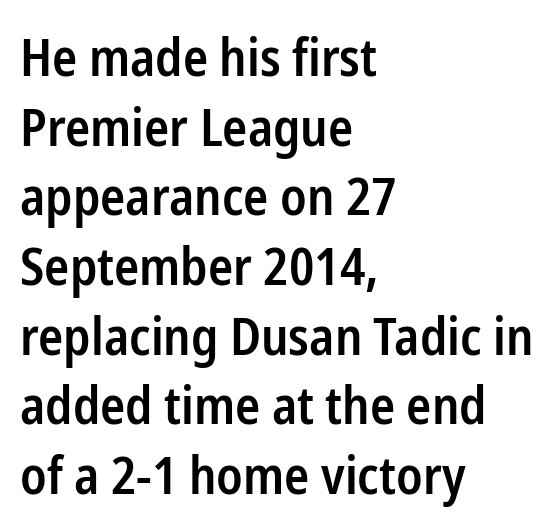
{"serif": "no", "italic": "no", "bold": "semi", "weight": "semibold", "width": "condensed", "stroke_contrast": "low", "x_height": "medium", "monospaced": "no", "underline": "no", "align": "left", "line_spacing": "normal", "line_spacing_ratio": 1.34, "letter_spacing": "normal", "letter_spacing_em": 0.0, "glyph_px": 52}
